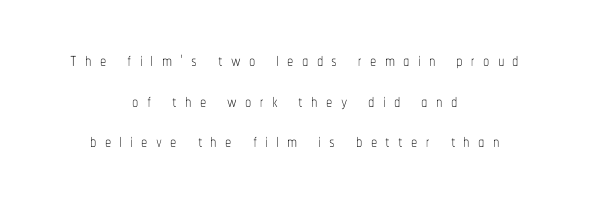
{"italic": "no", "bold": "no", "underline": "no", "align": "center", "line_spacing": "normal", "line_spacing_ratio": 1.63, "letter_spacing": "wide", "letter_spacing_em": 0.33, "glyph_px": 25}
